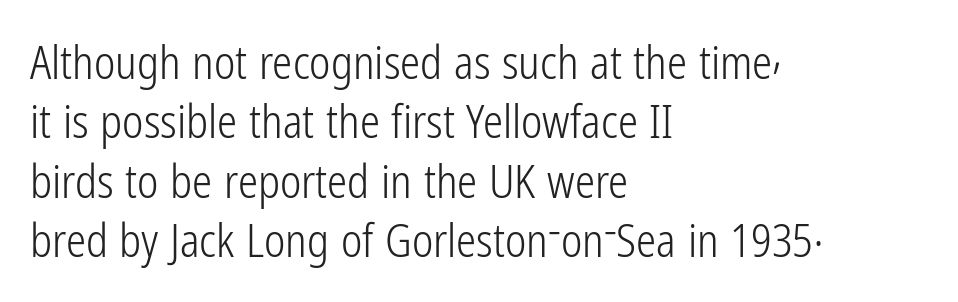
Q: Is the text bold? A: No.
Q: Is the text italic (slanted)? A: No, it is upright.
Q: Is the typeface a serif or a sans-serif typeface? A: Sans-serif.
Q: Is the text underlined? A: No.
Q: How is the paragraph aligned? A: Left-aligned.
Q: Is the spacing between letters normal or unusually wide? A: Normal.
Q: Is the spacing between lines tight, normal or loose? A: Normal.
Q: Width (condensed, normal, or wide)? A: Condensed.
Q: Stroke contrast? A: Low.
Q: x-height? A: Medium.
Q: Monospaced? A: No.
